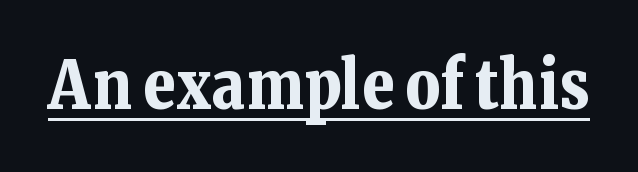
Q: Is the text bold? A: Yes.
Q: Is the text italic (slanted)? A: No, it is upright.
Q: Is the typeface a serif or a sans-serif typeface? A: Serif.
Q: Is the text underlined? A: Yes.
Q: Is the spacing between letters normal or unusually wide? A: Normal.
Q: Width (condensed, normal, or wide)? A: Normal.
Q: Stroke contrast? A: Low.
Q: x-height? A: Medium.
Q: Monospaced? A: No.
